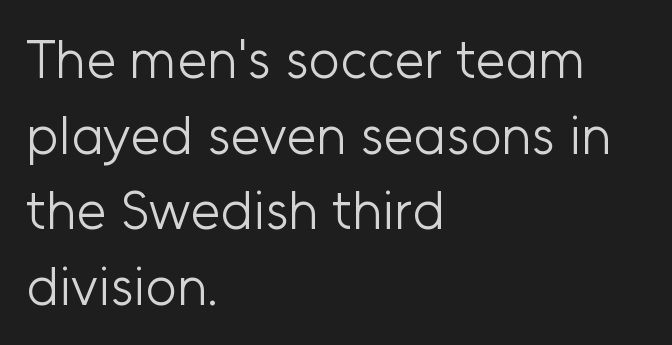
The image shows 54 px light sans-serif type, upright; set left-aligned, normal line spacing (1.4x), normal letter spacing, not underlined; low stroke contrast and a medium x-height.
